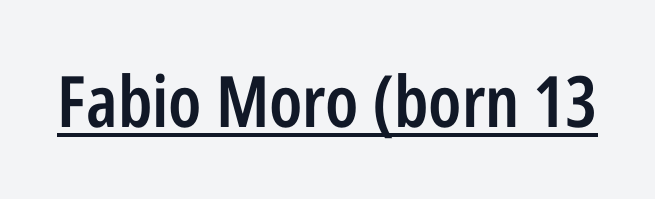
Q: Is the text bold? A: Semi-bold.
Q: Is the text italic (slanted)? A: No, it is upright.
Q: Is the typeface a serif or a sans-serif typeface? A: Sans-serif.
Q: Is the text underlined? A: Yes.
Q: Is the spacing between letters normal or unusually wide? A: Normal.
Q: Width (condensed, normal, or wide)? A: Condensed.
Q: Stroke contrast? A: Low.
Q: x-height? A: Medium.
Q: Monospaced? A: No.
